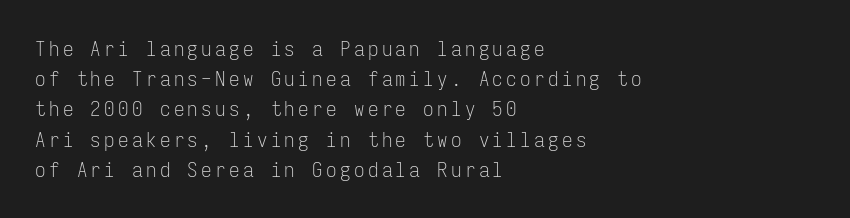
The image shows 21 px text type, upright; set left-aligned, normal line spacing (1.44x), not underlined.
